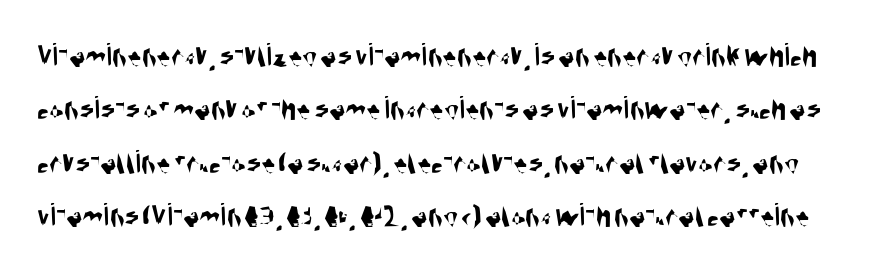
{"serif": "no", "width": "condensed", "stroke_contrast": "medium", "x_height": "large", "monospaced": "no", "underline": "no", "line_spacing": "normal", "line_spacing_ratio": 1.57, "letter_spacing": "normal", "letter_spacing_em": 0.0, "glyph_px": 34}
